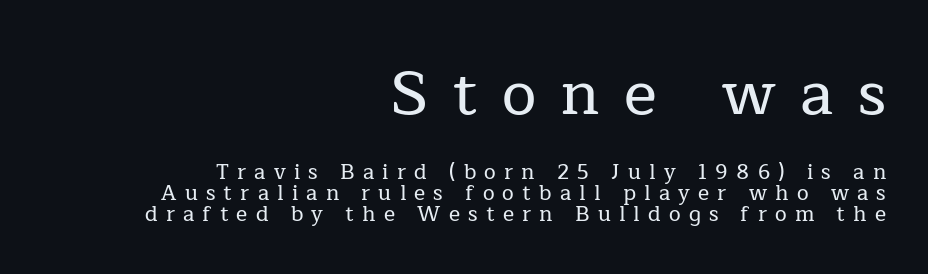
In terms of letterspacing, this is a distinctly airy, spread setting. Reading top to bottom, the characters get smaller at the block break. You could not count columns in this text — the font is proportionally spaced. These lines stack with their right ends in a neat column.
